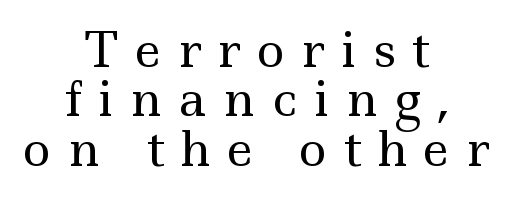
The text block is weighted toward neither margin, spreading evenly from the middle. Yep, those are serifs on the letters. The letters are spread apart with noticeably loose tracking. Letters have the restrained weight of plain body copy at most. The string is rendered with underlining switched off. This block would grow much taller if given ordinary leading; it's compressed now.
